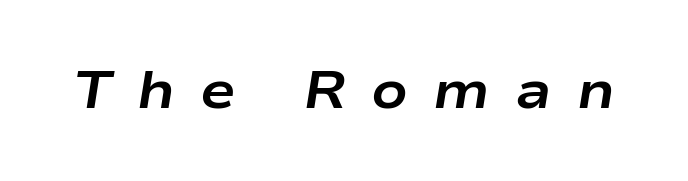
Character widths vary here, with narrow letters taking less room than wide ones. Posture: slanted. Characters follow at a spacing far wider than the type designer built in. Strong, thick strokes mark this as bold type. Descender tails drop into unmarked territory.
